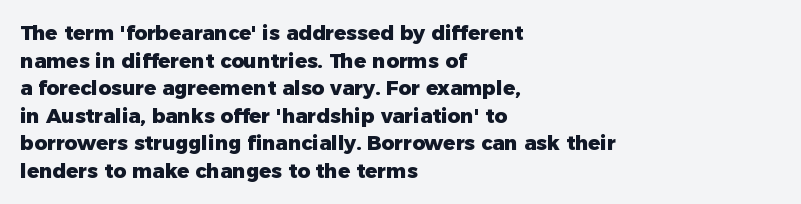
Is the letter spacing exaggerated? No — it looks like the ordinary default. Does the weight exceed regular? Yes, all the way to bold. Layout note: lines flush left. Notice how the stems are strictly vertical — no italics here.
